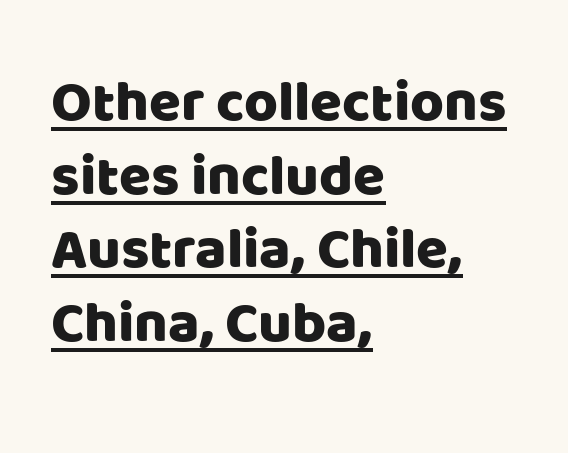
{"serif": "no", "italic": "no", "width": "normal", "stroke_contrast": "low", "x_height": "large", "monospaced": "no", "underline": "yes", "align": "left", "line_spacing": "normal", "line_spacing_ratio": 1.27, "letter_spacing": "normal", "letter_spacing_em": 0.0, "glyph_px": 58}
